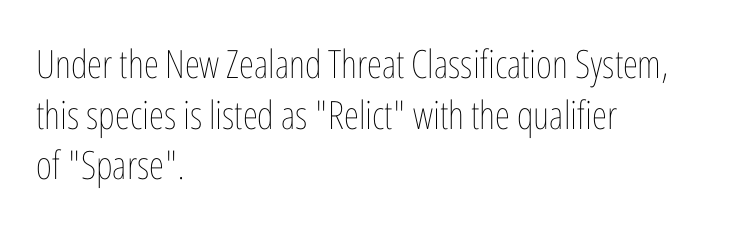
{"italic": "no", "bold": "no", "weight": "thin", "width": "condensed", "stroke_contrast": "low", "x_height": "medium", "monospaced": "no", "underline": "no", "align": "left", "line_spacing": "normal", "line_spacing_ratio": 1.3, "letter_spacing": "normal", "letter_spacing_em": 0.0, "glyph_px": 39}
